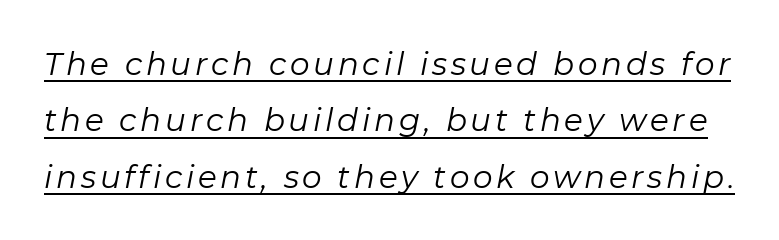
These lines are rendered in a variable-pitch font. The face used here has a pronounced slope to its letters. Caption: lettering with a line underneath. Summary of weight: not heavy and not bold.
